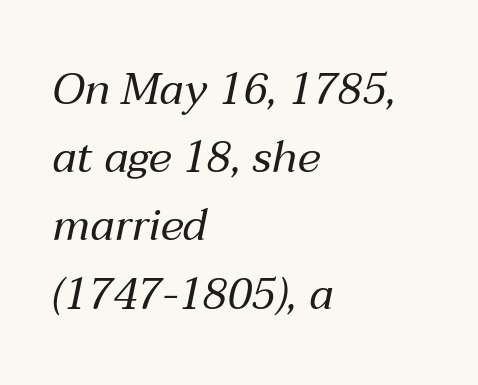
This sample keeps an unexceptional amount of space between lines. The passage shown has conventional tracking throughout. Reading down the block, your eye returns to a fixed left position each line. Varying glyph widths throughout — classic text-font behaviour. Check the space under the baseline: it is left empty. Unbolded letterforms with no extra heft.
